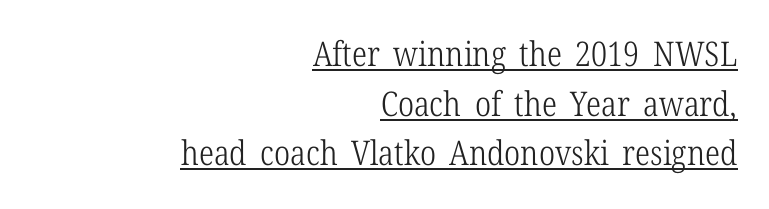
The image shows 34 px light, condensed serif type, upright; set right-aligned, normal line spacing (1.46x), normal letter spacing, underlined; low stroke contrast and a medium x-height.
